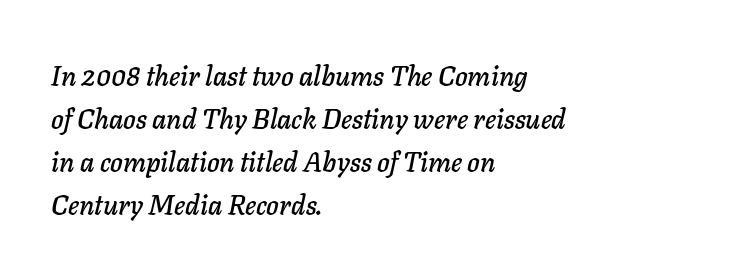
Q: Is the text italic (slanted)? A: Yes, it leans right by about 11 degrees.
Q: Is the text underlined? A: No.
Q: How is the paragraph aligned? A: Left-aligned.
Q: Is the spacing between letters normal or unusually wide? A: Normal.
Q: Is the spacing between lines tight, normal or loose? A: Normal.
